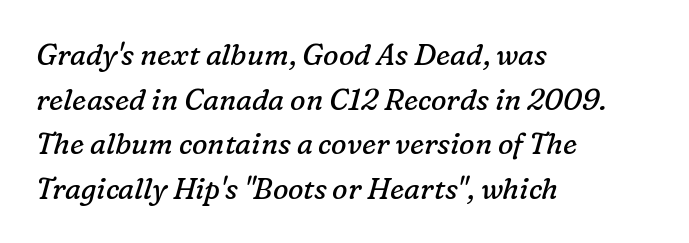
{"serif": "yes", "italic": "yes", "lean": "right", "slant_degrees": 16, "bold": "no", "weight": "regular", "width": "normal", "stroke_contrast": "low", "x_height": "medium", "monospaced": "no", "underline": "no", "align": "left", "line_spacing": "normal", "line_spacing_ratio": 1.54, "letter_spacing": "normal", "letter_spacing_em": 0.0, "glyph_px": 29}
